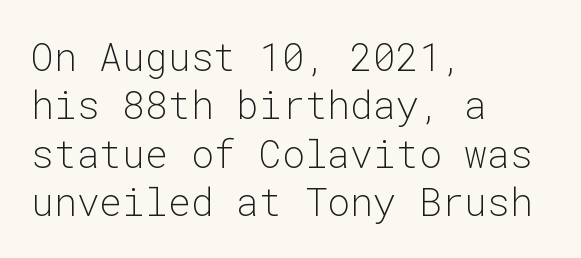
{"serif": "no", "italic": "no", "bold": "no", "weight": "light", "width": "normal", "stroke_contrast": "low", "x_height": "medium", "monospaced": "yes", "underline": "no", "align": "left", "line_spacing": "normal", "line_spacing_ratio": 1.27, "letter_spacing": "normal", "letter_spacing_em": 0.0, "glyph_px": 38}
